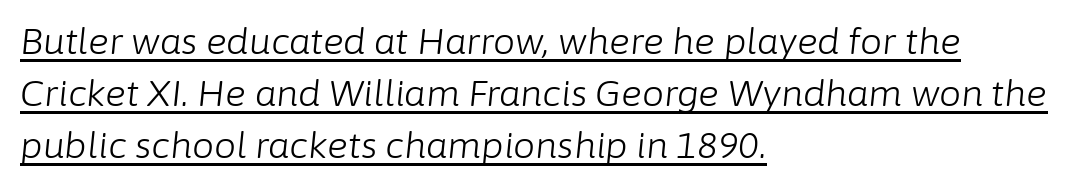
The image shows 35 px light type, italic (leaning right); set left-aligned, normal line spacing (1.49x), normal letter spacing, underlined; low stroke contrast and a medium x-height.
